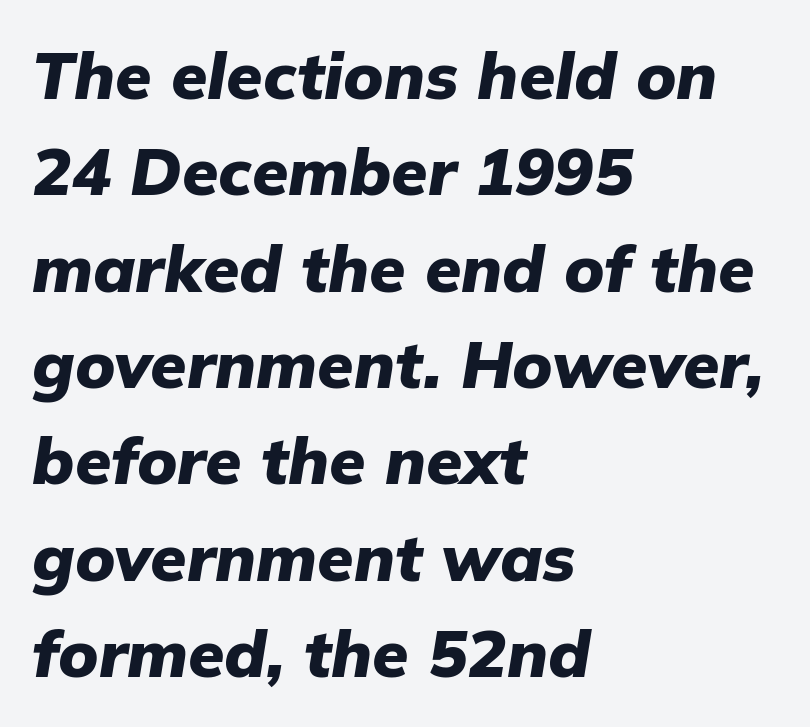
{"italic": "yes", "lean": "right", "slant_degrees": 9, "bold": "yes", "weight": "heavy", "width": "normal", "stroke_contrast": "low", "x_height": "medium", "monospaced": "no", "underline": "no", "align": "left", "line_spacing": "normal", "line_spacing_ratio": 1.46, "letter_spacing": "normal", "letter_spacing_em": 0.0, "glyph_px": 66}
